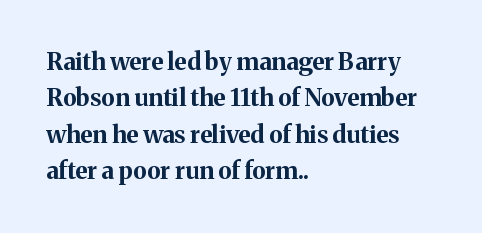
The designer left line spacing at the default. The horizontal fit of the characters is conventional and even. The specimen reads as upright at a glance. The passage shown is not underscored anywhere. The letters are bold, with thick, heavy strokes.
